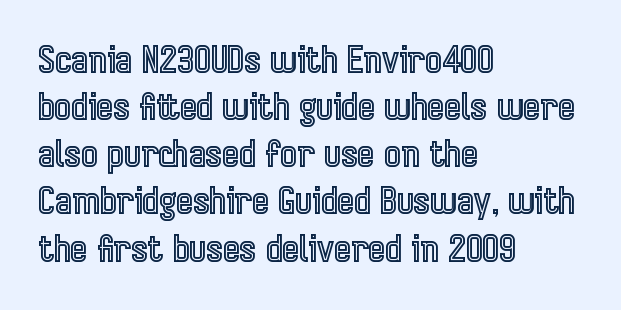
Q: Is the text italic (slanted)? A: No, it is upright.
Q: Is the text underlined? A: No.
Q: How is the paragraph aligned? A: Left-aligned.
Q: Is the spacing between letters normal or unusually wide? A: Normal.
Q: Is the spacing between lines tight, normal or loose? A: Normal.
Q: Width (condensed, normal, or wide)? A: Condensed.
Q: x-height? A: Medium.
Q: Monospaced? A: No.
